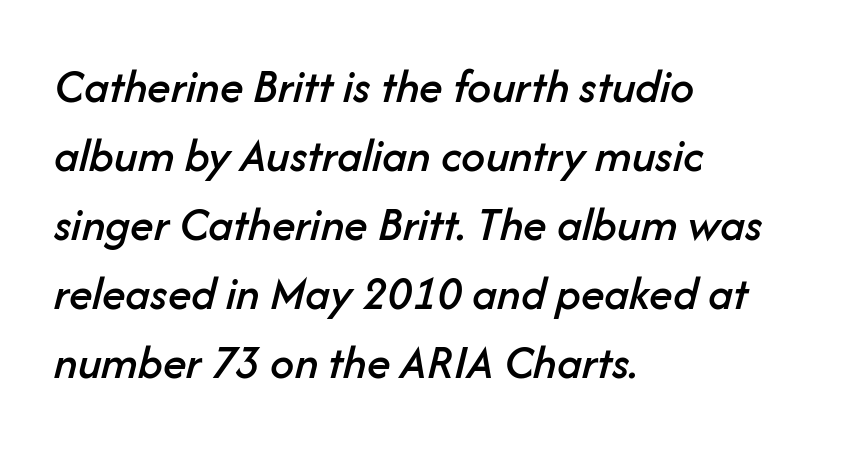
The image shows 48 px text type, italic (leaning right); set left-aligned, normal line spacing (1.44x), normal letter spacing, not underlined; low stroke contrast and a medium x-height.
